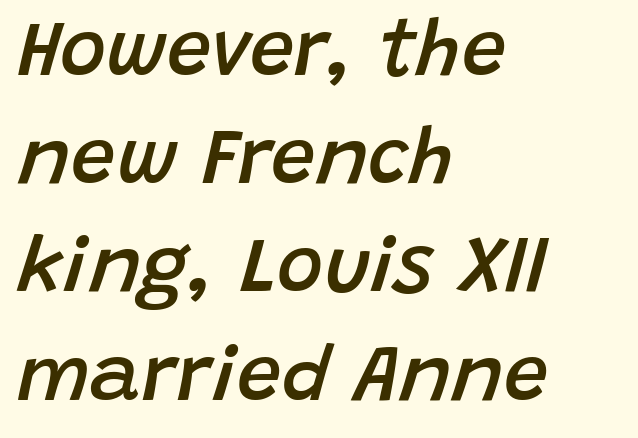
{"italic": "yes", "lean": "right", "slant_degrees": 15, "bold": "semi", "weight": "semibold", "width": "normal", "stroke_contrast": "low", "x_height": "large", "monospaced": "no", "underline": "no", "align": "left", "line_spacing": "normal", "line_spacing_ratio": 1.37, "letter_spacing": "normal", "letter_spacing_em": 0.0, "glyph_px": 79}
